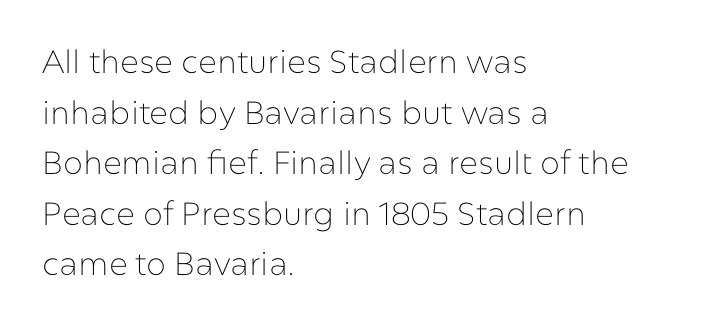
{"serif": "no", "italic": "no", "bold": "no", "weight": "thin", "width": "normal", "stroke_contrast": "low", "x_height": "medium", "monospaced": "no", "underline": "no", "align": "left", "line_spacing": "normal", "line_spacing_ratio": 1.58, "letter_spacing": "normal", "letter_spacing_em": 0.0, "glyph_px": 32}
